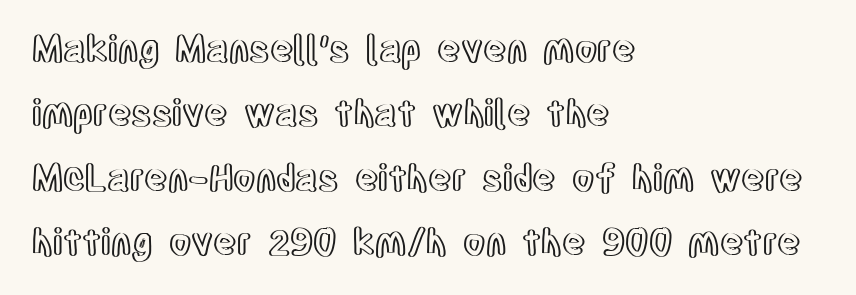
Only glyphs here, with clear space below each row. The text block is weighted toward the left margin, trailing off unevenly rightward. Upright lettering throughout. These lines are rendered in a variable-pitch font.
